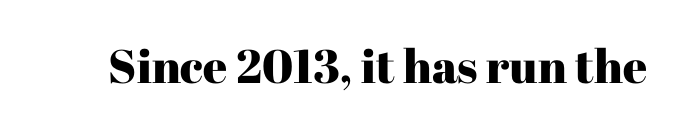
Anything drawn beneath the words? Only blank space. Here the glyphs are tracked normally, forming tight word shapes. The letters advance in unequal steps, a hallmark of proportional type. Each letter's strokes conclude with small projecting serifs. The typography opts for an upright posture over an oblique one.
